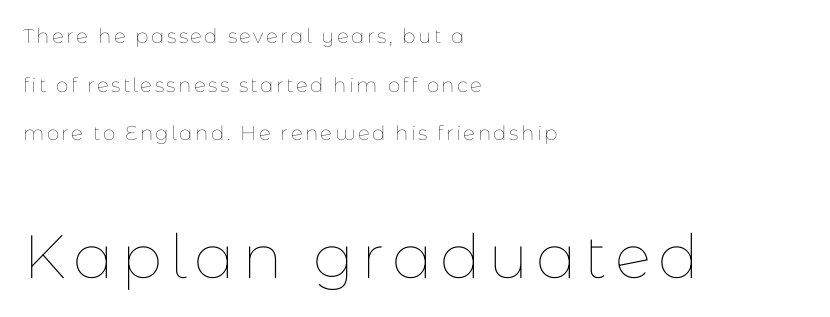
Q: Is the text bold? A: No.
Q: Is the text italic (slanted)? A: No, it is upright.
Q: Is the text underlined? A: No.
Q: How is the paragraph aligned? A: Left-aligned.
Q: Is the spacing between lines tight, normal or loose? A: Loose.
Q: Which block of text is set in a larger size, the first (top) or the second (bottom)? A: The second (bottom) one.
Q: Width (condensed, normal, or wide)? A: Normal.
Q: Stroke contrast? A: Low.
Q: x-height? A: Medium.
Q: Monospaced? A: No.
